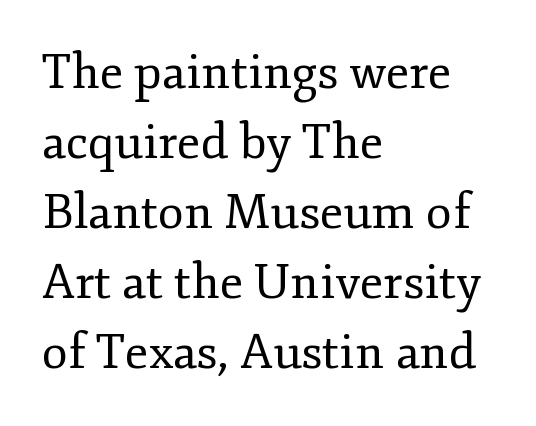
Inter-character spacing is left at the font's built-in metrics. Is there any slant? The stems are plumb. Descenders are the only things crossing below the line. Is the block centered? No — it sits flush against the left margin.
